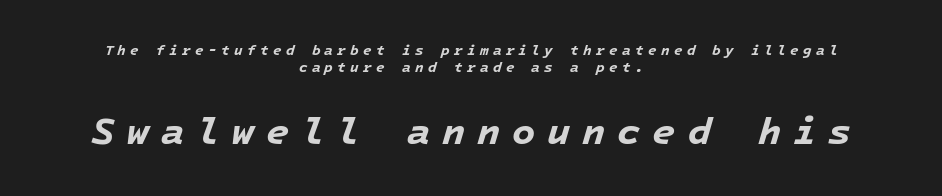
{"italic": "yes", "lean": "right", "slant_degrees": 16, "bold": "yes", "weight": "bold", "width": "normal", "stroke_contrast": "low", "x_height": "medium", "monospaced": "yes", "underline": "no", "align": "center", "line_spacing_ratio": 1.18, "letter_spacing": "wide", "letter_spacing_em": 0.31, "larger_block": "second", "size_ratio": 2.71, "glyph_px": 38}
